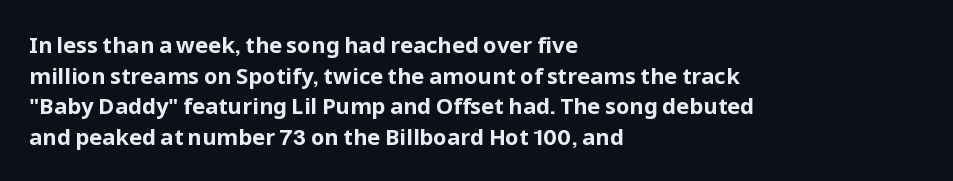
The image shows 22 px bold type, upright; set left-aligned, normal line spacing (1.39x), normal letter spacing, not underlined.
